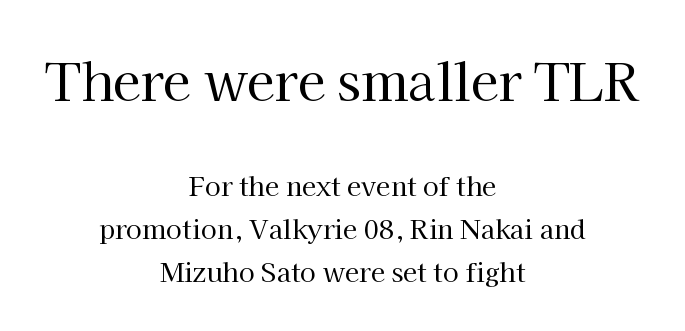
The image shows 51 px regular-weight serif type, upright; set centered, normal line spacing (1.64x), normal letter spacing, not underlined; the first (top) block is 1.96x larger; high stroke contrast and a medium x-height.
